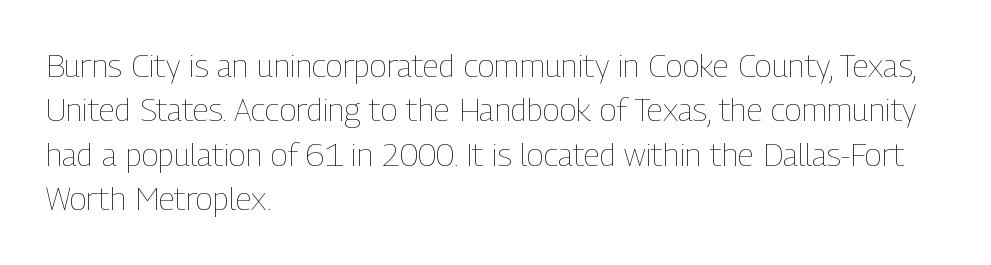
Q: Is the text bold? A: No.
Q: Is the text italic (slanted)? A: No, it is upright.
Q: Is the text underlined? A: No.
Q: How is the paragraph aligned? A: Left-aligned.
Q: Is the spacing between letters normal or unusually wide? A: Normal.
Q: Is the spacing between lines tight, normal or loose? A: Normal.
Q: Width (condensed, normal, or wide)? A: Condensed.
Q: Stroke contrast? A: Low.
Q: x-height? A: Medium.
Q: Monospaced? A: No.
